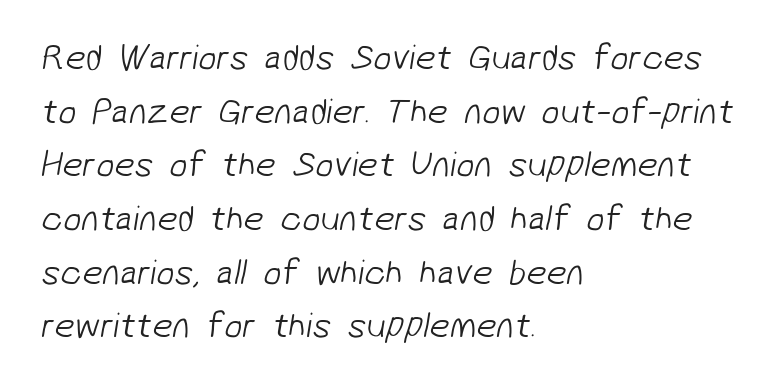
The image shows 36 px light sans-serif type; set left-aligned, normal line spacing (1.49x), normal letter spacing, not underlined; low stroke contrast and a medium x-height.
